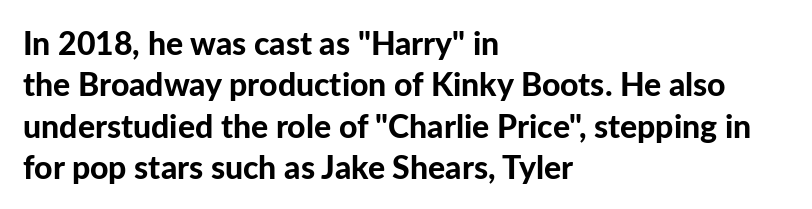
{"serif": "no", "italic": "no", "bold": "yes", "weight": "bold", "width": "normal", "stroke_contrast": "low", "x_height": "medium", "monospaced": "no", "underline": "no", "align": "left", "line_spacing": "normal", "line_spacing_ratio": 1.29, "letter_spacing": "normal", "letter_spacing_em": 0.0, "glyph_px": 32}
